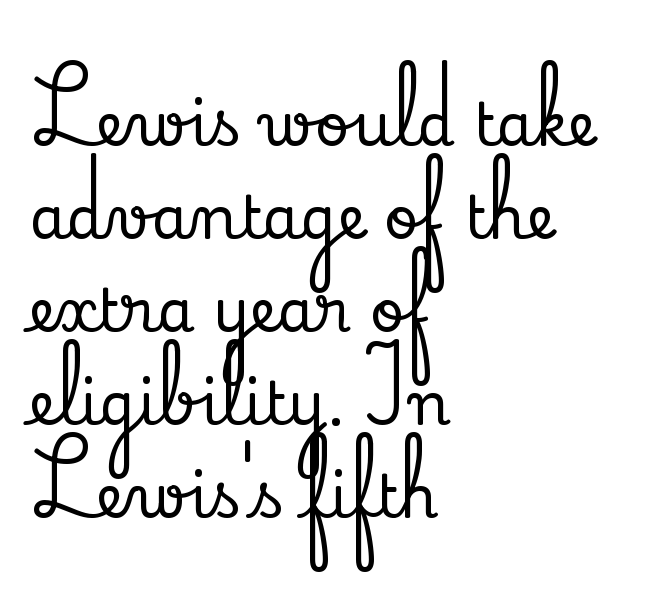
The image shows 60 px serif type, upright; set left-aligned, normal line spacing (1.55x), normal letter spacing, not underlined; low stroke contrast and a small x-height.
